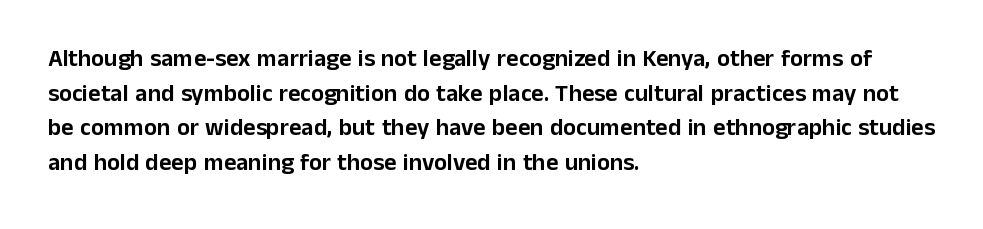
The image shows 24 px text type, upright; set left-aligned, normal line spacing (1.44x), normal letter spacing, not underlined.
